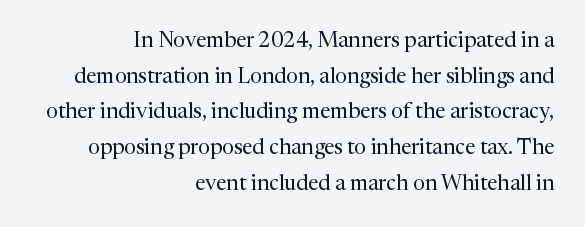
The image shows 21 px text type, upright; set right-aligned, normal line spacing (1.7x), normal letter spacing, not underlined.
